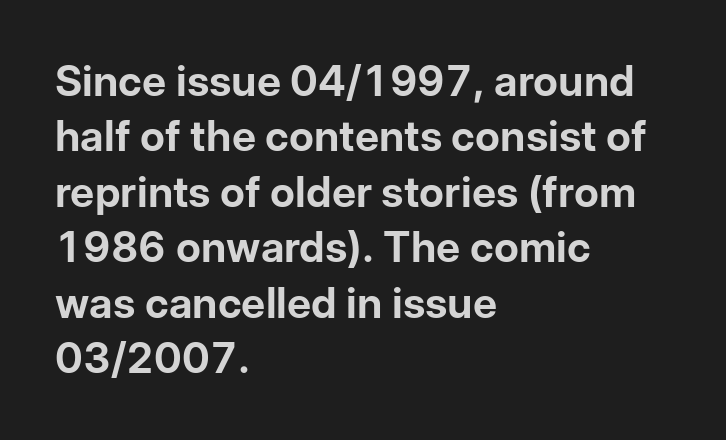
Q: Is the text bold? A: Yes.
Q: Is the text italic (slanted)? A: No, it is upright.
Q: Is the typeface a serif or a sans-serif typeface? A: Sans-serif.
Q: Is the text underlined? A: No.
Q: How is the paragraph aligned? A: Left-aligned.
Q: Is the spacing between letters normal or unusually wide? A: Normal.
Q: Is the spacing between lines tight, normal or loose? A: Normal.
Q: Width (condensed, normal, or wide)? A: Normal.
Q: Stroke contrast? A: Low.
Q: x-height? A: Medium.
Q: Monospaced? A: No.
